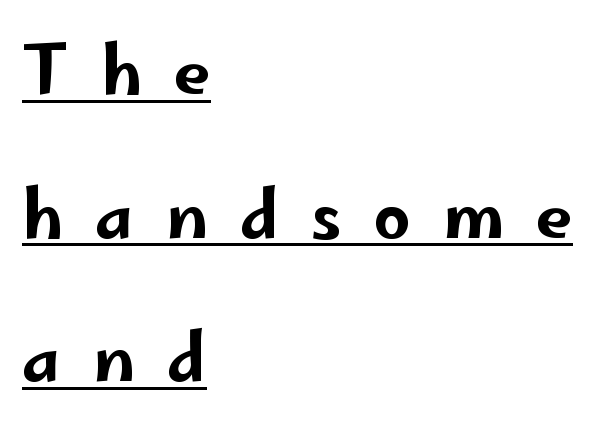
The image shows 65 px wide sans-serif type, upright; set left-aligned, loose line spacing (2.21x), unusually wide letter spacing (+0.49 em), underlined; low stroke contrast and a small x-height.
